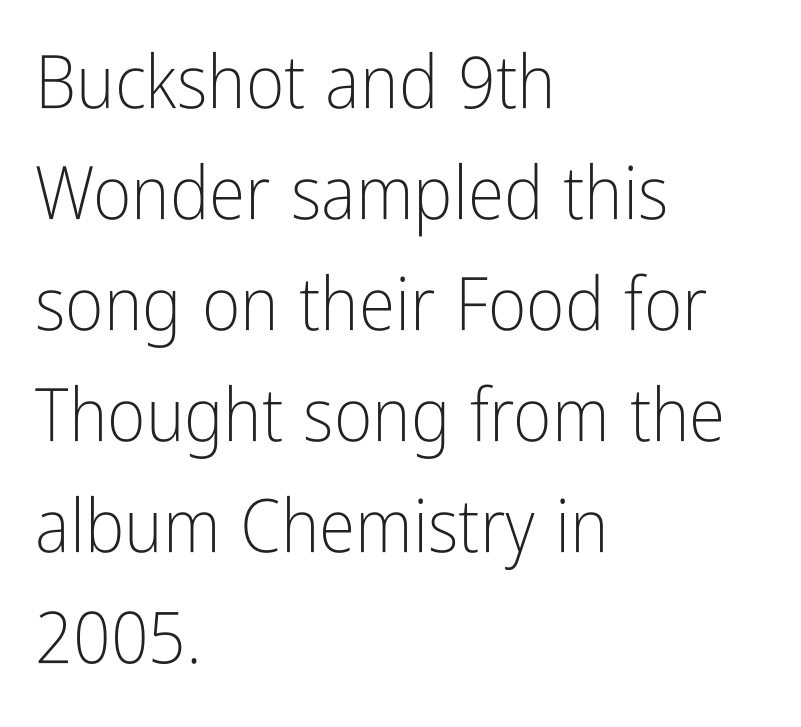
The image shows 74 px light, condensed sans-serif type, upright; set left-aligned, normal line spacing (1.5x), normal letter spacing, not underlined; low stroke contrast and a medium x-height.
